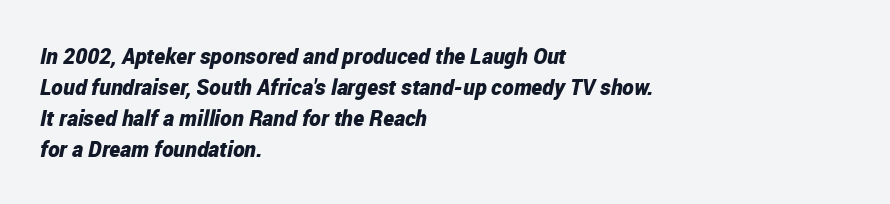
The image shows 22 px bold type, italic (leaning right); set left-aligned, normal line spacing (1.41x), normal letter spacing, not underlined.
